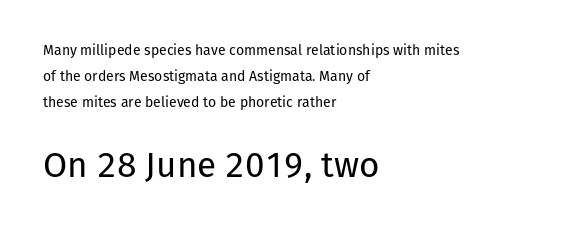
Q: Is the text bold? A: No.
Q: Is the text italic (slanted)? A: No, it is upright.
Q: Is the typeface a serif or a sans-serif typeface? A: Sans-serif.
Q: Is the text underlined? A: No.
Q: How is the paragraph aligned? A: Left-aligned.
Q: Is the spacing between letters normal or unusually wide? A: Normal.
Q: Which block of text is set in a larger size, the first (top) or the second (bottom)? A: The second (bottom) one.
Q: Width (condensed, normal, or wide)? A: Normal.
Q: Stroke contrast? A: Low.
Q: x-height? A: Medium.
Q: Monospaced? A: No.
